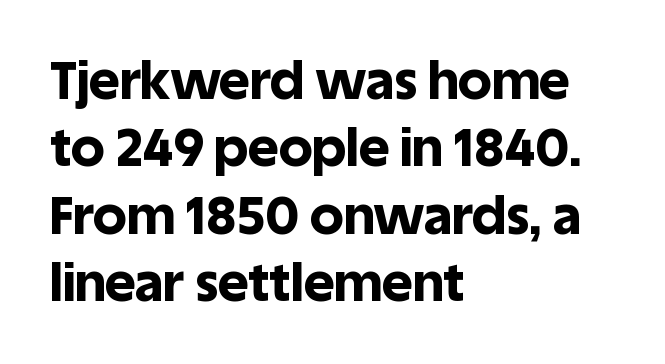
Q: Is the text bold? A: Yes.
Q: Is the text italic (slanted)? A: No, it is upright.
Q: Is the typeface a serif or a sans-serif typeface? A: Sans-serif.
Q: Is the text underlined? A: No.
Q: How is the paragraph aligned? A: Left-aligned.
Q: Is the spacing between letters normal or unusually wide? A: Normal.
Q: Is the spacing between lines tight, normal or loose? A: Normal.
Q: Width (condensed, normal, or wide)? A: Normal.
Q: x-height? A: Large.
Q: Monospaced? A: No.
